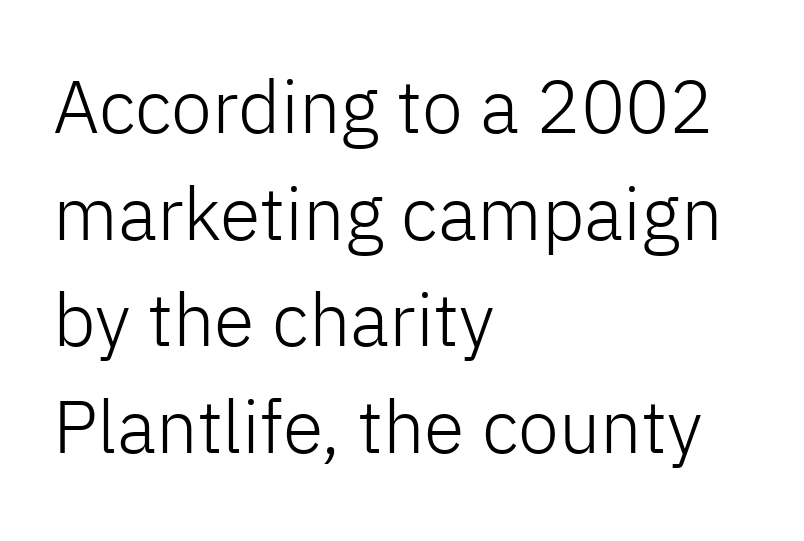
Q: Is the text bold? A: No.
Q: Is the text italic (slanted)? A: No, it is upright.
Q: Is the typeface a serif or a sans-serif typeface? A: Sans-serif.
Q: Is the text underlined? A: No.
Q: How is the paragraph aligned? A: Left-aligned.
Q: Is the spacing between letters normal or unusually wide? A: Normal.
Q: Is the spacing between lines tight, normal or loose? A: Normal.
Q: Width (condensed, normal, or wide)? A: Normal.
Q: Stroke contrast? A: Low.
Q: x-height? A: Medium.
Q: Monospaced? A: No.
